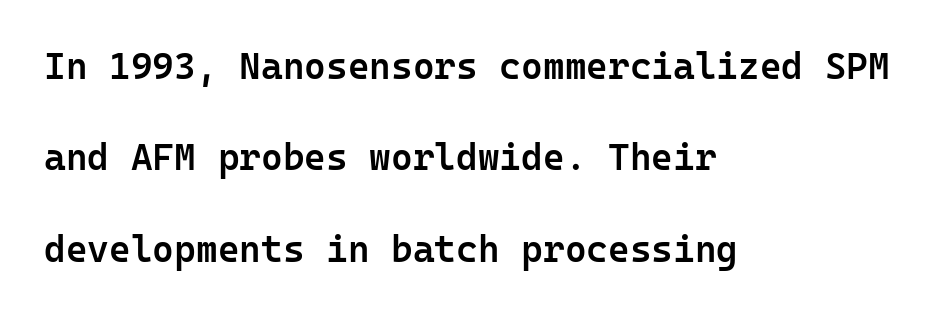
The image shows 37 px semibold sans-serif type, upright, monospaced; set left-aligned, loose line spacing (2.47x), normal letter spacing, not underlined; low stroke contrast and a medium x-height.
